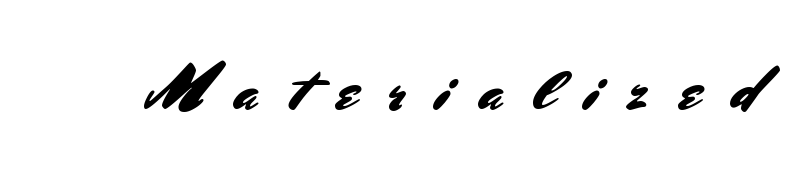
Q: Is the text italic (slanted)? A: Yes.
Q: Is the typeface a serif or a sans-serif typeface? A: Sans-serif.
Q: Is the text underlined? A: No.
Q: Is the spacing between letters normal or unusually wide? A: Unusually wide.
Q: Width (condensed, normal, or wide)? A: Normal.
Q: Stroke contrast? A: Medium.
Q: x-height? A: Small.
Q: Monospaced? A: No.
